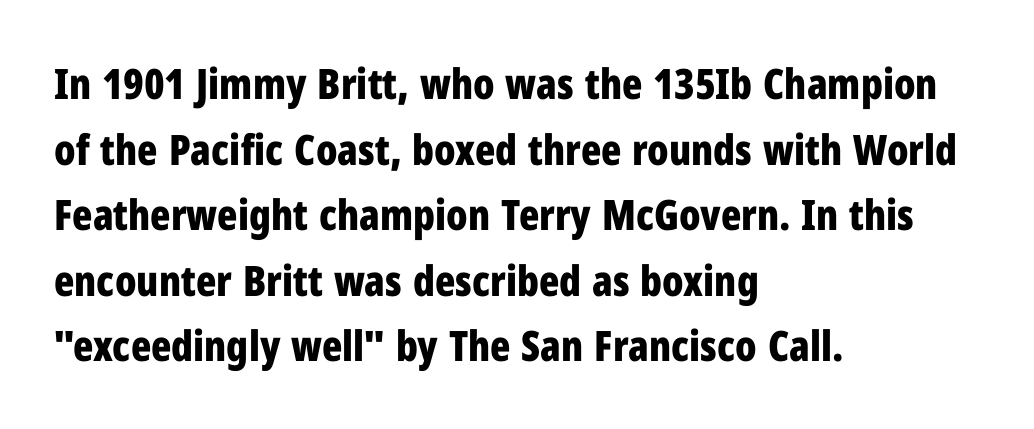
{"serif": "no", "italic": "no", "bold": "yes", "weight": "bold", "width": "condensed", "stroke_contrast": "low", "x_height": "medium", "monospaced": "no", "underline": "no", "align": "left", "line_spacing": "normal", "line_spacing_ratio": 1.56, "letter_spacing": "normal", "letter_spacing_em": 0.0, "glyph_px": 42}
